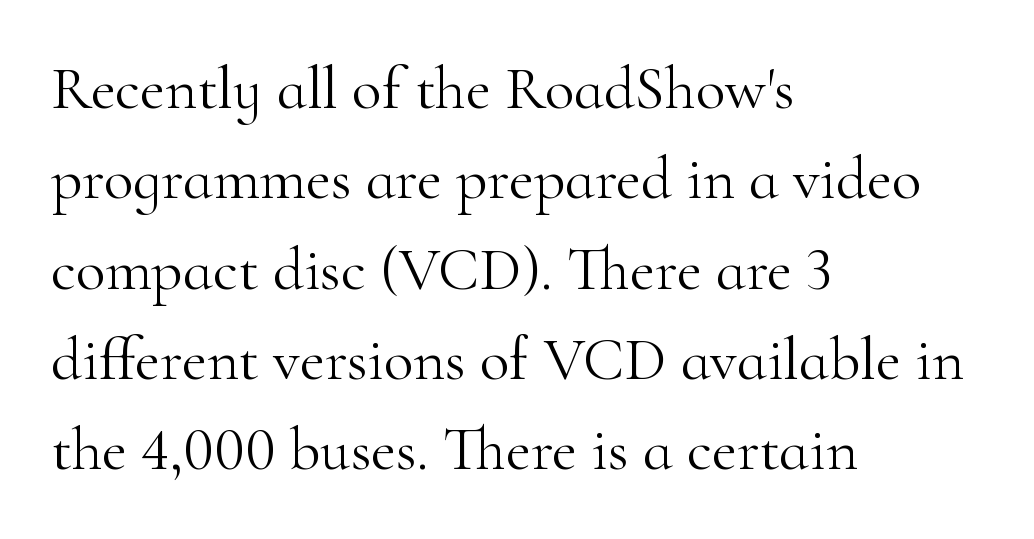
The image shows 61 px light serif type, upright; set left-aligned, normal line spacing (1.48x), normal letter spacing, not underlined; high stroke contrast and a small x-height.
